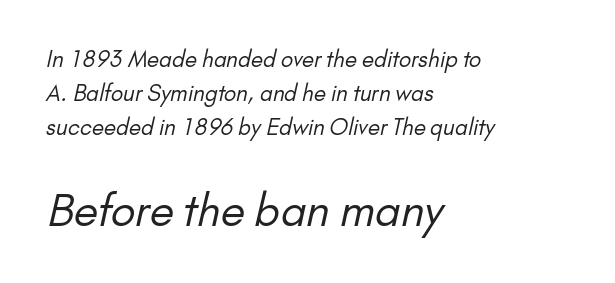
The image shows 44 px regular-weight sans-serif type; set left-aligned, normal line spacing (1.54x), normal letter spacing, not underlined; the second (bottom) block is 2.0x larger; low stroke contrast and a small x-height.
